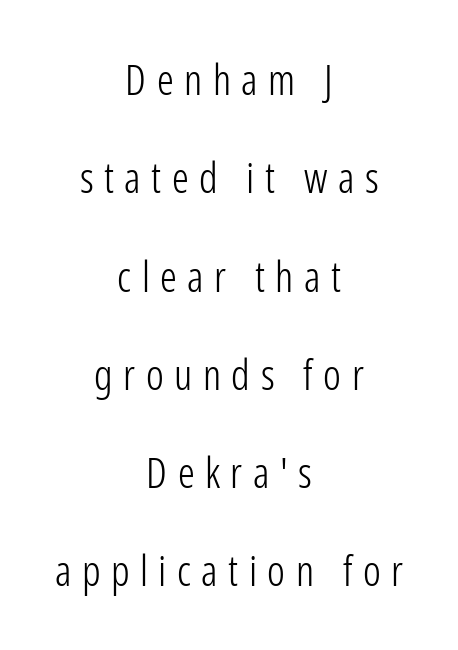
Q: Is the text bold? A: No.
Q: Is the text italic (slanted)? A: No, it is upright.
Q: Is the typeface a serif or a sans-serif typeface? A: Sans-serif.
Q: Is the text underlined? A: No.
Q: How is the paragraph aligned? A: Centered.
Q: Is the spacing between letters normal or unusually wide? A: Unusually wide.
Q: Is the spacing between lines tight, normal or loose? A: Loose.
Q: Width (condensed, normal, or wide)? A: Condensed.
Q: Stroke contrast? A: Low.
Q: x-height? A: Medium.
Q: Monospaced? A: No.
